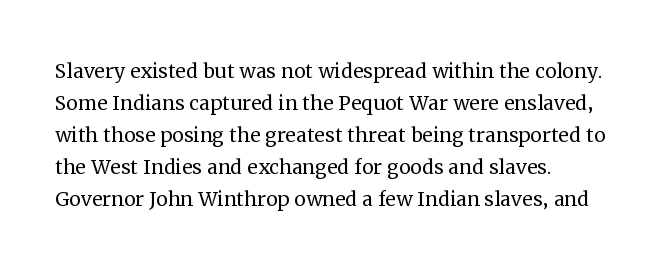
{"italic": "no", "bold": "no", "underline": "no", "align": "left", "line_spacing_ratio": 1.23, "letter_spacing": "normal", "letter_spacing_em": 0.0, "glyph_px": 26}
